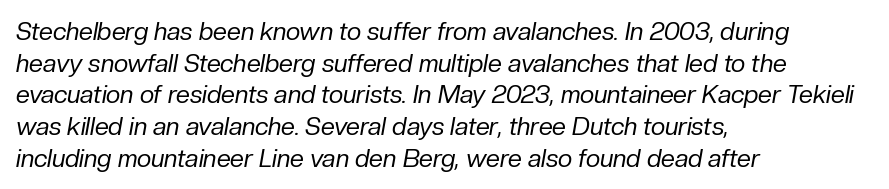
{"italic": "yes", "lean": "right", "slant_degrees": 10, "bold": "no", "underline": "no", "align": "left", "line_spacing": "normal", "line_spacing_ratio": 1.27, "letter_spacing": "normal", "letter_spacing_em": 0.0, "glyph_px": 25}
